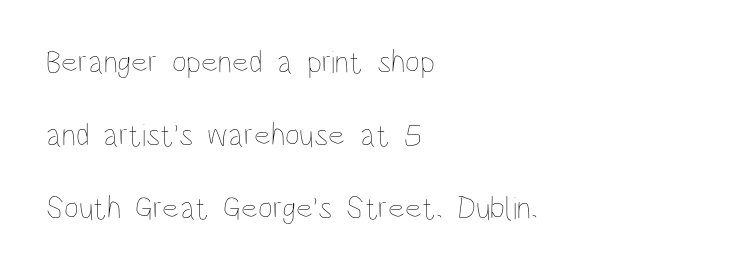
Q: Is the text bold? A: No.
Q: Is the text italic (slanted)? A: No, it is upright.
Q: Is the text underlined? A: No.
Q: How is the paragraph aligned? A: Left-aligned.
Q: Is the spacing between letters normal or unusually wide? A: Normal.
Q: Is the spacing between lines tight, normal or loose? A: Loose.
Q: Width (condensed, normal, or wide)? A: Condensed.
Q: Stroke contrast? A: Low.
Q: x-height? A: Large.
Q: Monospaced? A: No.
